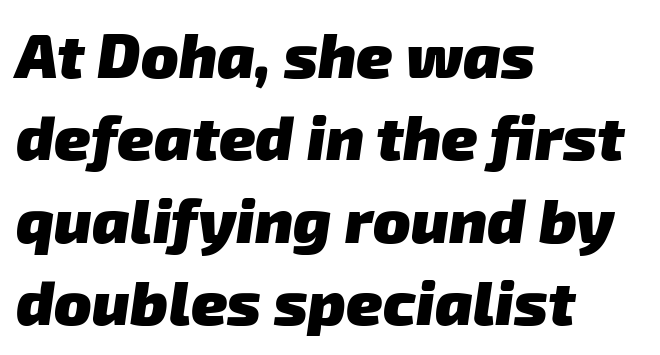
The image shows 62 px heavy sans-serif type; set left-aligned, normal line spacing (1.33x), normal letter spacing, not underlined; low stroke contrast and a medium x-height.
